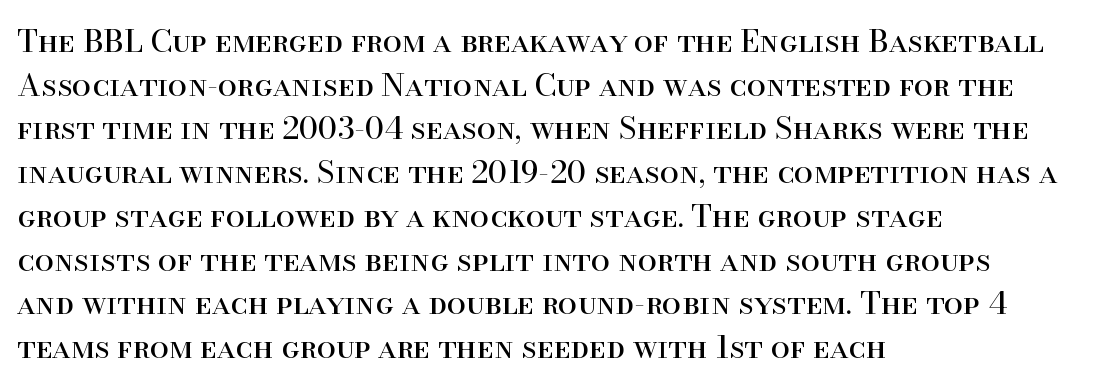
The rendering uses natural spacing where letterforms have individual widths. The typesetter chose a ragged-right arrangement here. Observe the ordinary spacing: letters are neighbours, not strangers. The space between consecutive lines is moderate. Decoration check: the copy has no underline.
